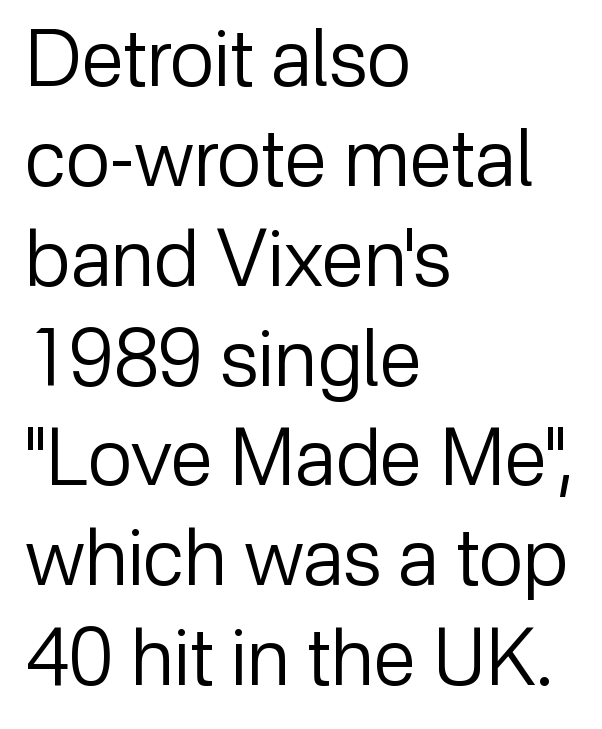
The image shows 78 px regular-weight sans-serif type, upright; set left-aligned, normal line spacing (1.28x), normal letter spacing, not underlined; low stroke contrast and a medium x-height.
